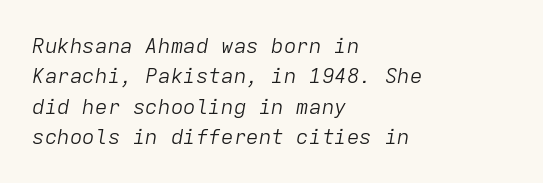
{"italic": "yes", "lean": "right", "slant_degrees": 9, "bold": "no", "underline": "no", "align": "left", "line_spacing": "normal", "line_spacing_ratio": 1.45, "letter_spacing": "normal", "letter_spacing_em": 0.0, "glyph_px": 21}
